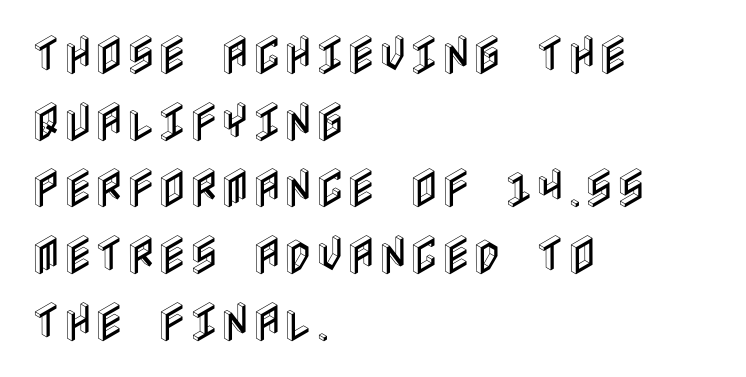
Q: Is the text italic (slanted)? A: No, it is upright.
Q: Is the text underlined? A: No.
Q: How is the paragraph aligned? A: Left-aligned.
Q: Is the spacing between letters normal or unusually wide? A: Normal.
Q: Is the spacing between lines tight, normal or loose? A: Normal.
Q: Width (condensed, normal, or wide)? A: Condensed.
Q: x-height? A: Large.
